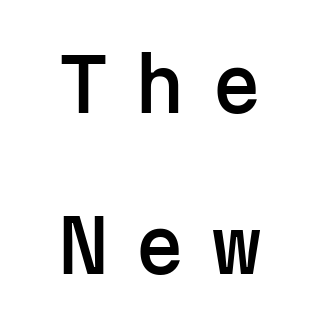
Regarding serifs, this sample does without them. Observe the wide spacing: letters keep a clear distance from each other. Leading: increased. The letters stand straight up with perfectly vertical stems. A typesetter would call this monospace, since all characters share one set width.
